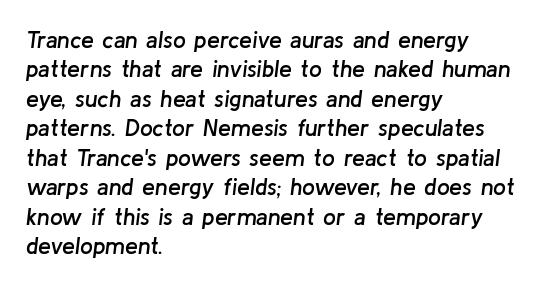
This rendering features lettering with no underline. Stems and bowls a touch heavier than normal — semibold. Standard letterfit; no display-style spreading of the glyphs. If you drew a ruler down the left edge, every line would touch it. If you measured baseline to baseline, you'd find a middling distance.
